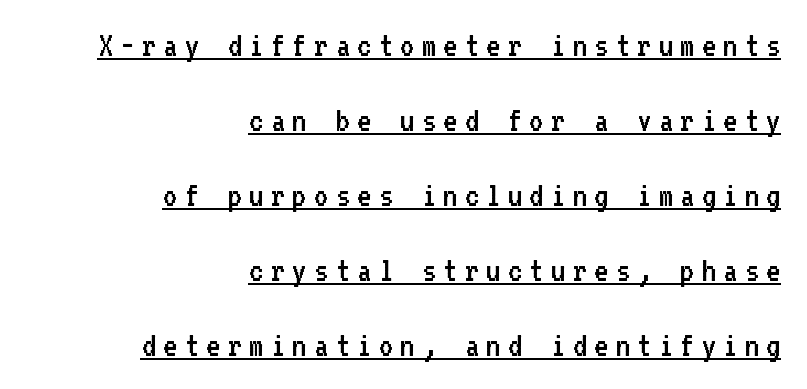
{"serif": "no", "italic": "no", "bold": "no", "weight": "regular", "width": "normal", "stroke_contrast": "low", "x_height": "medium", "monospaced": "yes", "underline": "yes", "align": "right", "line_spacing": "loose", "line_spacing_ratio": 2.14, "letter_spacing": "wide", "letter_spacing_em": 0.2, "glyph_px": 35}
